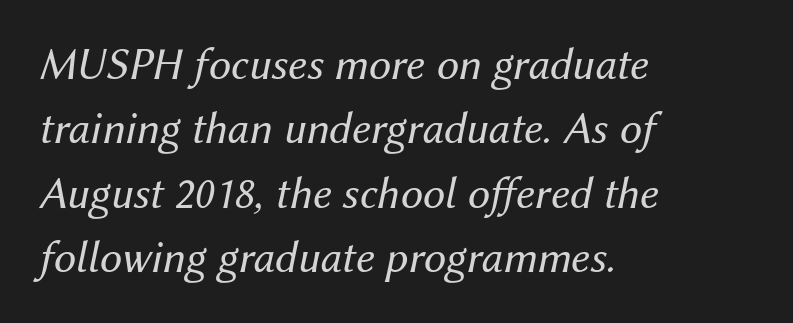
{"italic": "yes", "lean": "right", "slant_degrees": 12, "bold": "no", "weight": "regular", "width": "normal", "stroke_contrast": "medium", "x_height": "medium", "monospaced": "no", "underline": "no", "align": "left", "line_spacing": "normal", "line_spacing_ratio": 1.43, "letter_spacing": "normal", "letter_spacing_em": 0.0, "glyph_px": 45}
